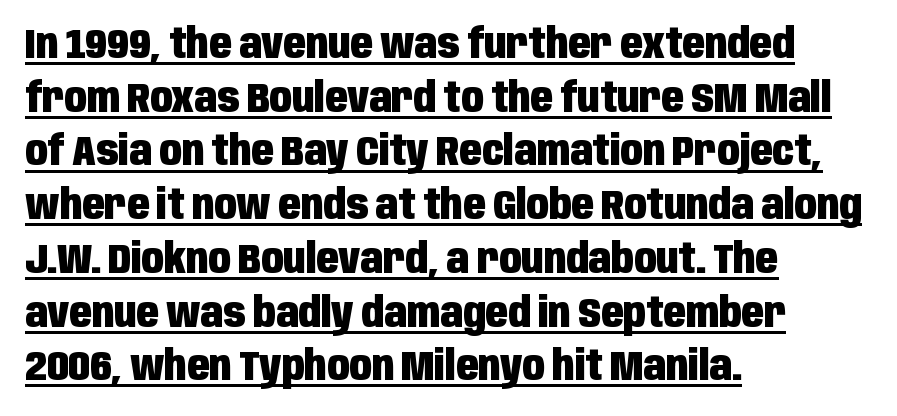
Q: Is the text bold? A: Yes.
Q: Is the text italic (slanted)? A: No, it is upright.
Q: Is the typeface a serif or a sans-serif typeface? A: Sans-serif.
Q: Is the text underlined? A: Yes.
Q: How is the paragraph aligned? A: Left-aligned.
Q: Is the spacing between letters normal or unusually wide? A: Normal.
Q: Is the spacing between lines tight, normal or loose? A: Normal.
Q: Width (condensed, normal, or wide)? A: Condensed.
Q: Stroke contrast? A: Low.
Q: x-height? A: Large.
Q: Monospaced? A: No.
